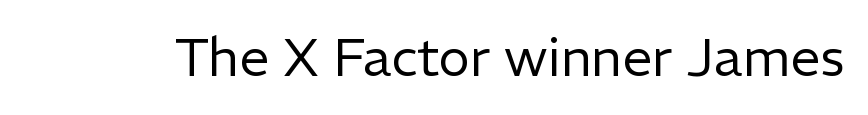
The image shows 53 px regular-weight sans-serif type, upright; set normal letter spacing, not underlined; low stroke contrast and a medium x-height.
